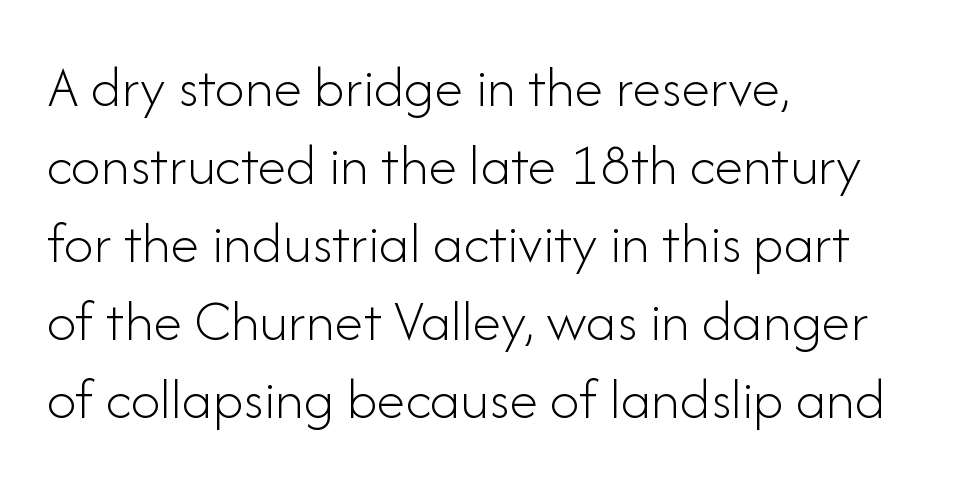
{"serif": "no", "italic": "no", "bold": "no", "weight": "light", "width": "normal", "stroke_contrast": "low", "x_height": "small", "monospaced": "no", "underline": "no", "align": "left", "line_spacing": "normal", "line_spacing_ratio": 1.32, "letter_spacing": "normal", "letter_spacing_em": 0.0, "glyph_px": 59}
